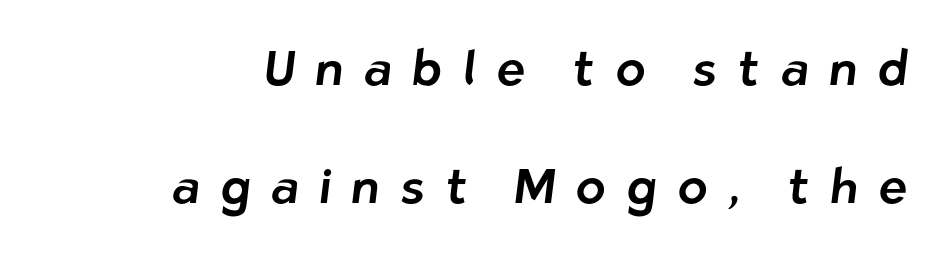
Tracking value appears strongly positive — letters spread wide. Is there much room between lines? Yes — plenty of vertical air separates them. Only glyphs here, with clear space below each row. Note the varied advance widths — an 'i' is clearly narrower than an 'm'. The text was rendered using a sans face with plain stroke endings.
